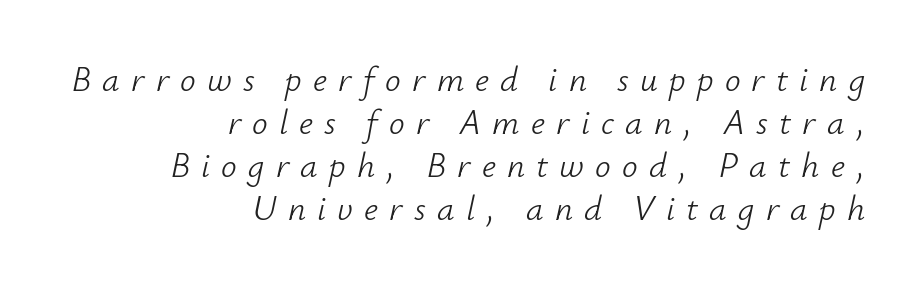
Q: Is the text bold? A: No.
Q: Is the text italic (slanted)? A: Yes, it leans right by about 12 degrees.
Q: Is the text underlined? A: No.
Q: How is the paragraph aligned? A: Right-aligned.
Q: Is the spacing between letters normal or unusually wide? A: Unusually wide.
Q: Width (condensed, normal, or wide)? A: Normal.
Q: Stroke contrast? A: Low.
Q: x-height? A: Small.
Q: Monospaced? A: No.
